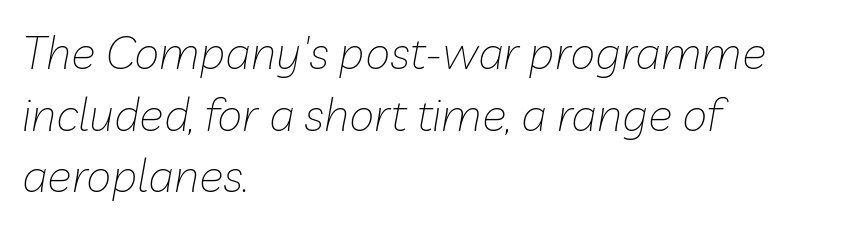
Q: Is the text bold? A: No.
Q: Is the text italic (slanted)? A: Yes, it leans right by about 10 degrees.
Q: Is the text underlined? A: No.
Q: How is the paragraph aligned? A: Left-aligned.
Q: Is the spacing between letters normal or unusually wide? A: Normal.
Q: Is the spacing between lines tight, normal or loose? A: Normal.
Q: Width (condensed, normal, or wide)? A: Normal.
Q: Stroke contrast? A: Low.
Q: x-height? A: Medium.
Q: Monospaced? A: No.
